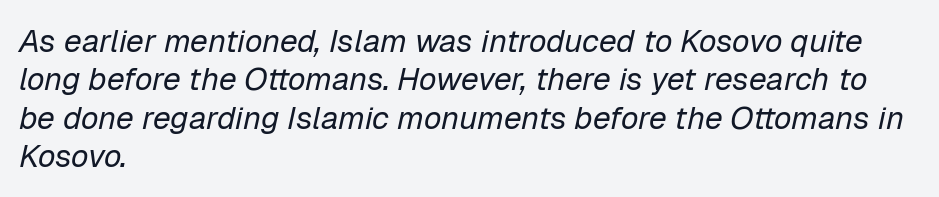
Words appear dense and cohesive because spacing is normal. Slant detected: the letters are inclined. Decoration check: the copy has no underline. Stems here are at most as thick as an everyday book face. These lines stack with their left ends in a neat column.
